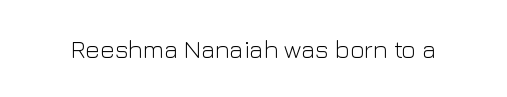
The image shows 25 px text type, upright; set normal letter spacing, not underlined.
